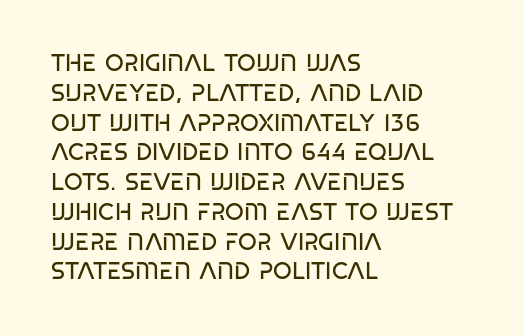
Just letters on the line, the space beneath them empty. Nothing heavy about these letters — not bold at all. There is no visible air inserted between adjacent glyphs. The text block is weighted toward the left margin, trailing off unevenly rightward.
